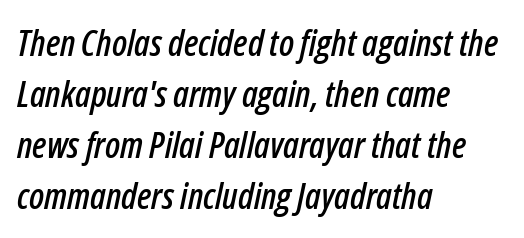
The image shows 36 px condensed type, italic (leaning right); set left-aligned, normal line spacing (1.42x), normal letter spacing, not underlined; low stroke contrast and a medium x-height.
